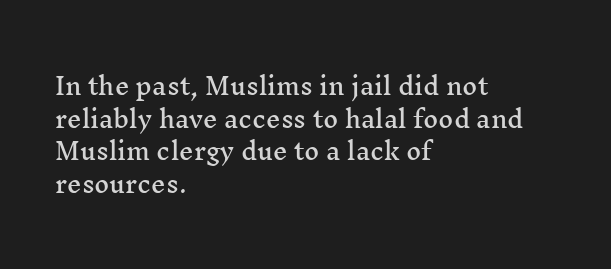
{"italic": "no", "underline": "no", "align": "left", "line_spacing": "normal", "line_spacing_ratio": 1.42, "letter_spacing": "normal", "letter_spacing_em": 0.0, "glyph_px": 23}
